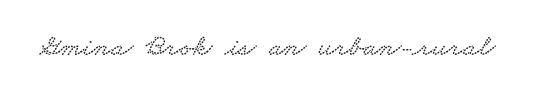
The image shows 30 px wide serif type; set normal letter spacing, not underlined; low stroke contrast and a small x-height.
